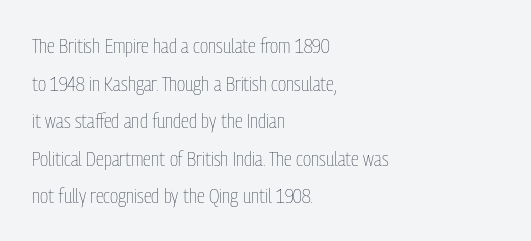
Casual observation: everything's shoved over to the left. The cut favours lightness, reaching ordinary text weight at its darkest. Italic? Not at all — the glyphs are vertical. A typesetter would call this zero additional tracking. Words float on clear page, feet unadorned.
